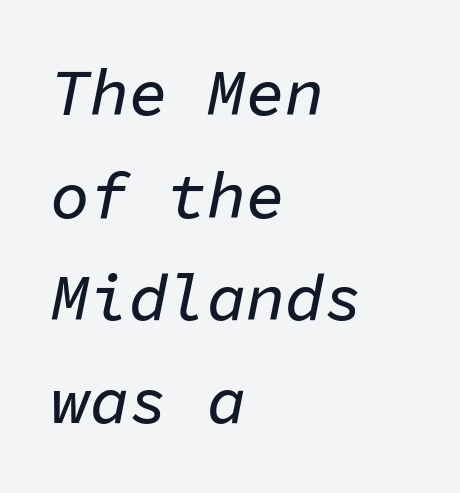
Q: Is the text italic (slanted)? A: Yes, it leans right by about 11 degrees.
Q: Is the text underlined? A: No.
Q: How is the paragraph aligned? A: Left-aligned.
Q: Is the spacing between letters normal or unusually wide? A: Normal.
Q: Is the spacing between lines tight, normal or loose? A: Normal.
Q: Width (condensed, normal, or wide)? A: Normal.
Q: Stroke contrast? A: Low.
Q: x-height? A: Medium.
Q: Monospaced? A: Yes.
